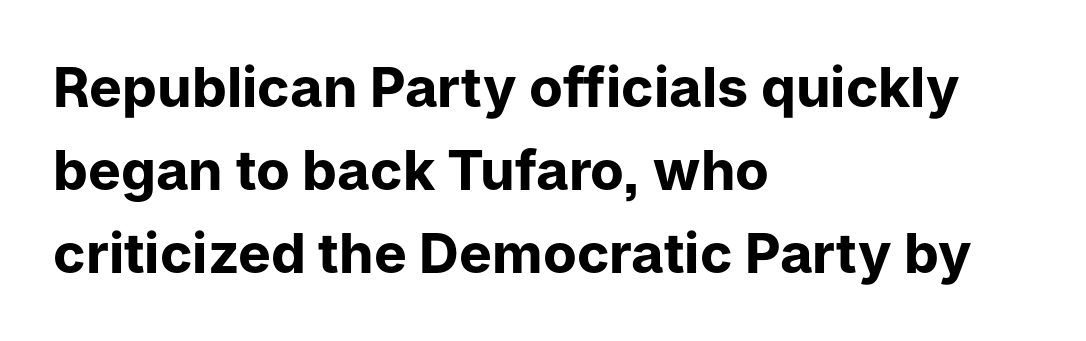
The image shows 55 px bold sans-serif type, upright; set left-aligned, normal line spacing (1.51x), normal letter spacing, not underlined; low stroke contrast and a medium x-height.
